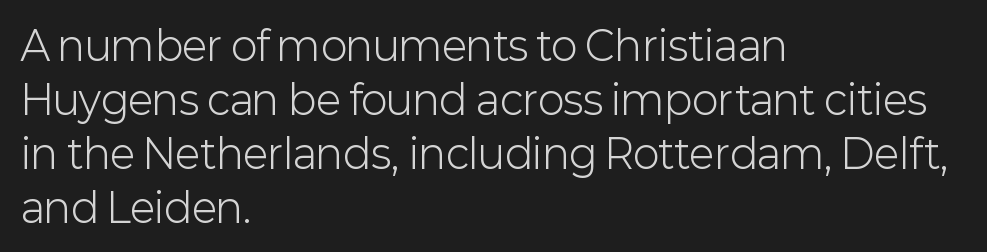
{"serif": "no", "italic": "no", "bold": "no", "weight": "light", "width": "normal", "stroke_contrast": "low", "x_height": "medium", "monospaced": "no", "underline": "no", "align": "left", "line_spacing": "normal", "line_spacing_ratio": 1.35, "letter_spacing": "normal", "letter_spacing_em": 0.0, "glyph_px": 40}
